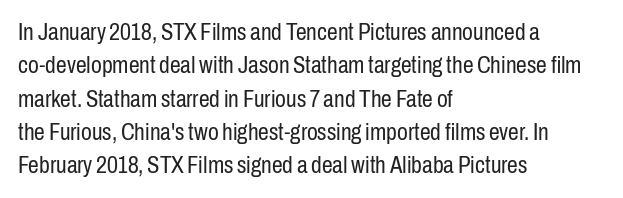
Q: Is the text bold? A: No.
Q: Is the text italic (slanted)? A: No, it is upright.
Q: Is the text underlined? A: No.
Q: How is the paragraph aligned? A: Left-aligned.
Q: Is the spacing between letters normal or unusually wide? A: Normal.
Q: Is the spacing between lines tight, normal or loose? A: Normal.
